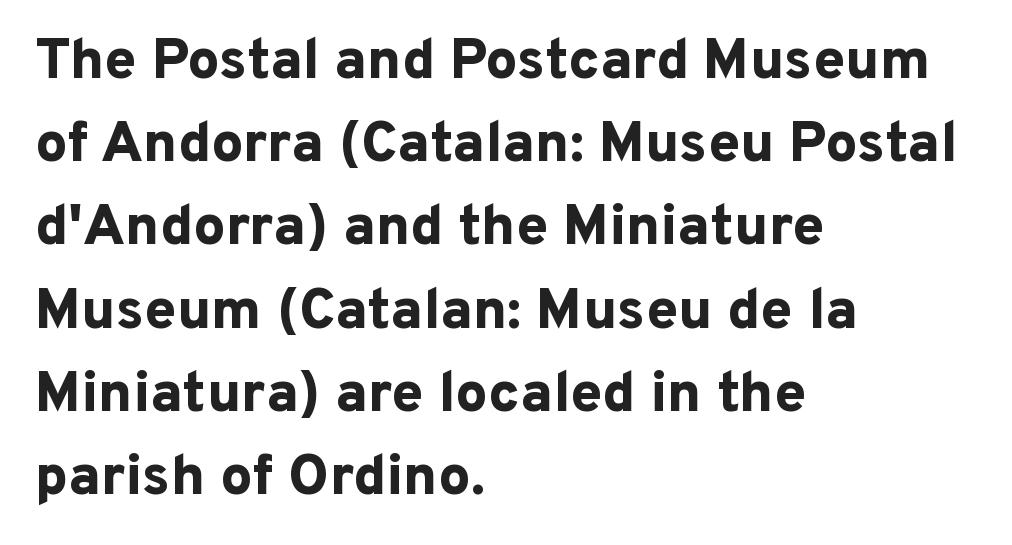
Q: Is the text bold? A: Yes.
Q: Is the text italic (slanted)? A: No, it is upright.
Q: Is the typeface a serif or a sans-serif typeface? A: Sans-serif.
Q: Is the text underlined? A: No.
Q: How is the paragraph aligned? A: Left-aligned.
Q: Is the spacing between letters normal or unusually wide? A: Normal.
Q: Is the spacing between lines tight, normal or loose? A: Normal.
Q: Width (condensed, normal, or wide)? A: Normal.
Q: Stroke contrast? A: Low.
Q: x-height? A: Medium.
Q: Monospaced? A: No.
